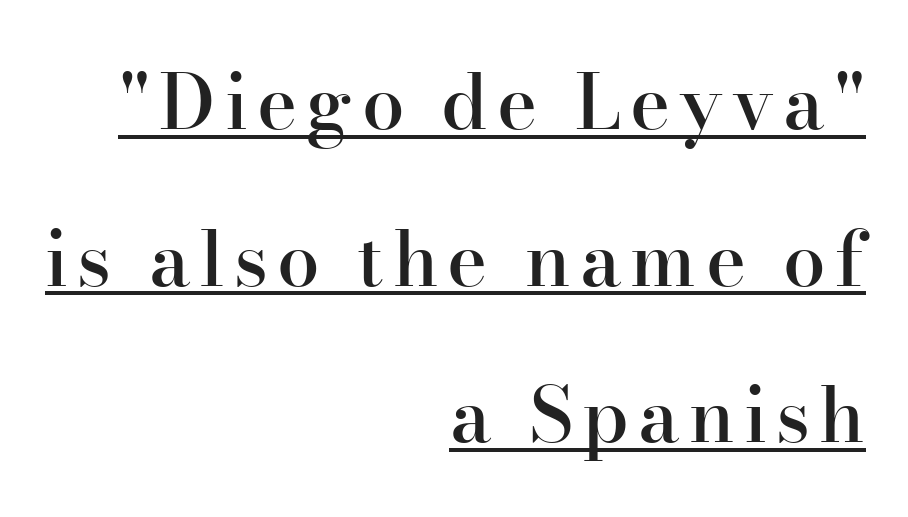
Q: Is the text bold? A: Semi-bold.
Q: Is the text italic (slanted)? A: No, it is upright.
Q: Is the typeface a serif or a sans-serif typeface? A: Serif.
Q: Is the text underlined? A: Yes.
Q: How is the paragraph aligned? A: Right-aligned.
Q: Is the spacing between lines tight, normal or loose? A: Loose.
Q: Width (condensed, normal, or wide)? A: Normal.
Q: Stroke contrast? A: High.
Q: x-height? A: Small.
Q: Monospaced? A: No.
